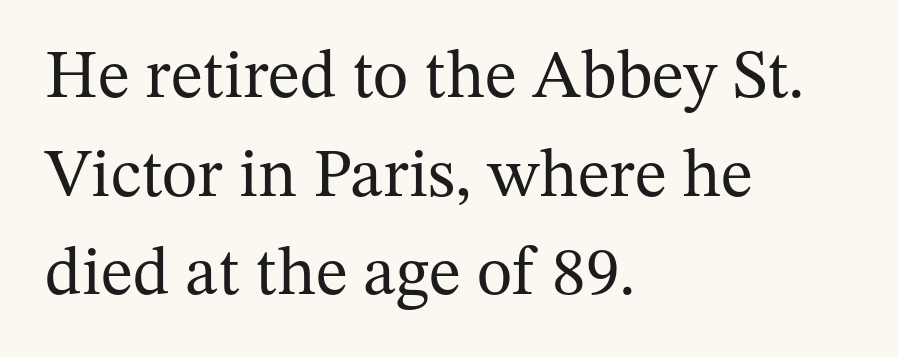
Q: Is the text bold? A: No.
Q: Is the text italic (slanted)? A: No, it is upright.
Q: Is the typeface a serif or a sans-serif typeface? A: Serif.
Q: Is the text underlined? A: No.
Q: How is the paragraph aligned? A: Left-aligned.
Q: Is the spacing between letters normal or unusually wide? A: Normal.
Q: Is the spacing between lines tight, normal or loose? A: Normal.
Q: Width (condensed, normal, or wide)? A: Normal.
Q: Stroke contrast? A: Medium.
Q: x-height? A: Medium.
Q: Monospaced? A: No.
